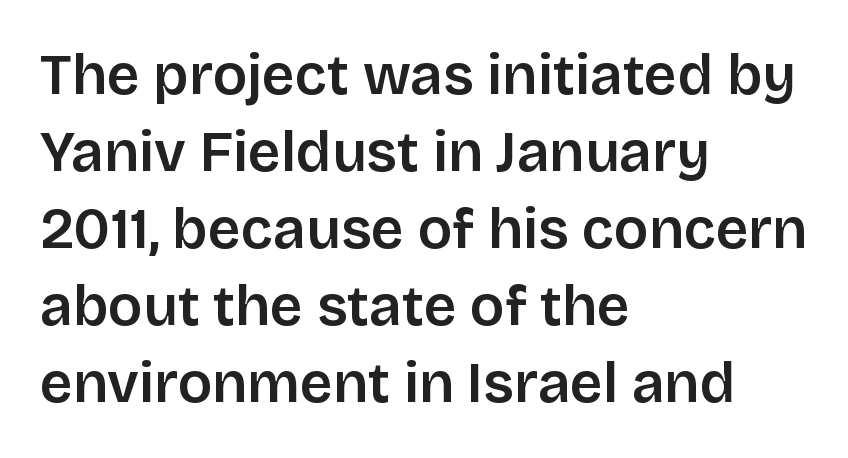
The image shows 57 px semibold sans-serif type, upright; set left-aligned, normal line spacing (1.35x), normal letter spacing, not underlined; low stroke contrast and a large x-height.
